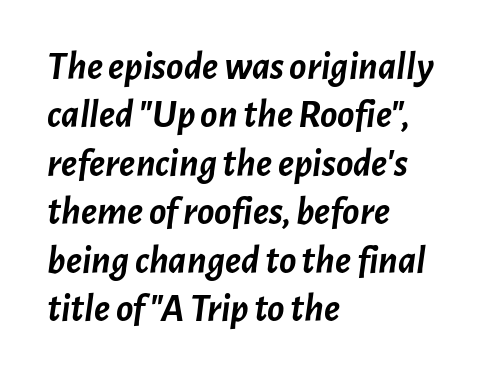
{"italic": "yes", "lean": "right", "slant_degrees": 7, "bold": "yes", "weight": "semibold", "width": "normal", "stroke_contrast": "low", "x_height": "medium", "monospaced": "no", "underline": "no", "align": "left", "line_spacing_ratio": 1.21, "letter_spacing": "normal", "letter_spacing_em": 0.0, "glyph_px": 40}
